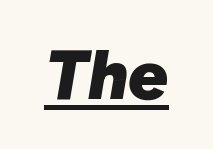
Style check: oblique. The face used here appears with an underline applied. Character widths vary here, with narrow letters taking less room than wide ones. The face used here is rendered with its standard letterfit.
